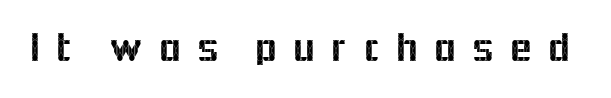
Q: Is the text italic (slanted)? A: No, it is upright.
Q: Is the typeface a serif or a sans-serif typeface? A: Sans-serif.
Q: Is the text underlined? A: No.
Q: Is the spacing between letters normal or unusually wide? A: Unusually wide.
Q: Width (condensed, normal, or wide)? A: Normal.
Q: x-height? A: Medium.
Q: Monospaced? A: No.
